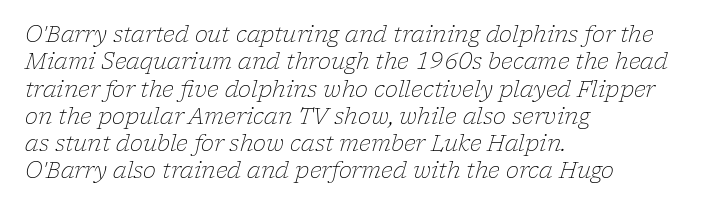
{"italic": "yes", "lean": "right", "slant_degrees": 17, "bold": "no", "underline": "no", "align": "left", "line_spacing_ratio": 1.24, "letter_spacing": "normal", "letter_spacing_em": 0.0, "glyph_px": 22}
